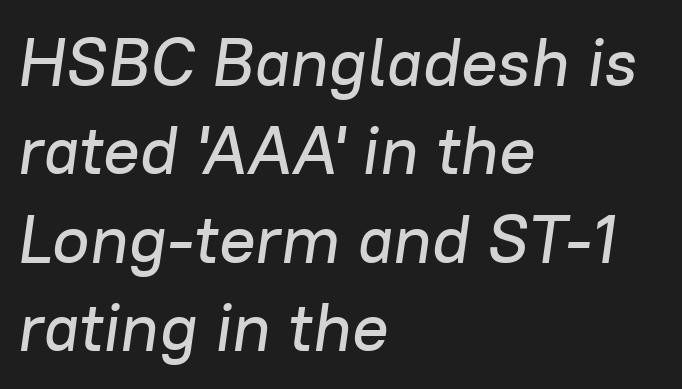
{"italic": "yes", "lean": "right", "slant_degrees": 8, "width": "normal", "stroke_contrast": "low", "x_height": "medium", "monospaced": "no", "underline": "no", "align": "left", "line_spacing": "normal", "line_spacing_ratio": 1.3, "letter_spacing": "normal", "letter_spacing_em": 0.0, "glyph_px": 68}
